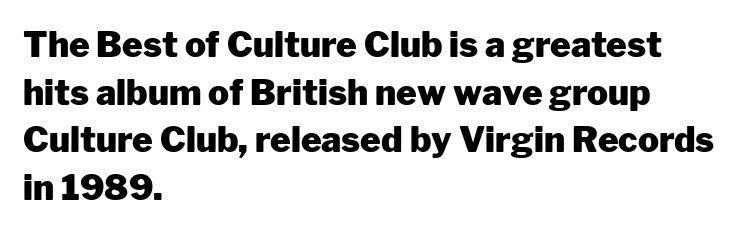
Caption: standard tracking, unaltered. Do the letters lean? They stand straight. Each new line begins a customary step beneath the previous one. The text block is weighted toward the left margin, trailing off unevenly rightward.
